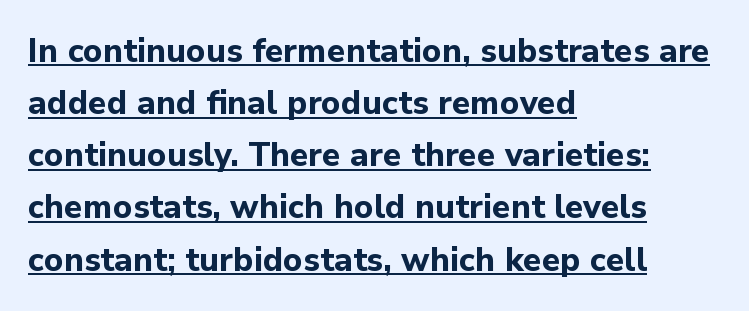
Think of a printed novel: that variable character pitch is what you see here. Interline gaps are of average width in this sample. Nothing sits at the stroke ends, so this counts as sans-serif. This is underlined copy, the kind a proofreader might mark for attention. In terms of posture, this sample is upright.
